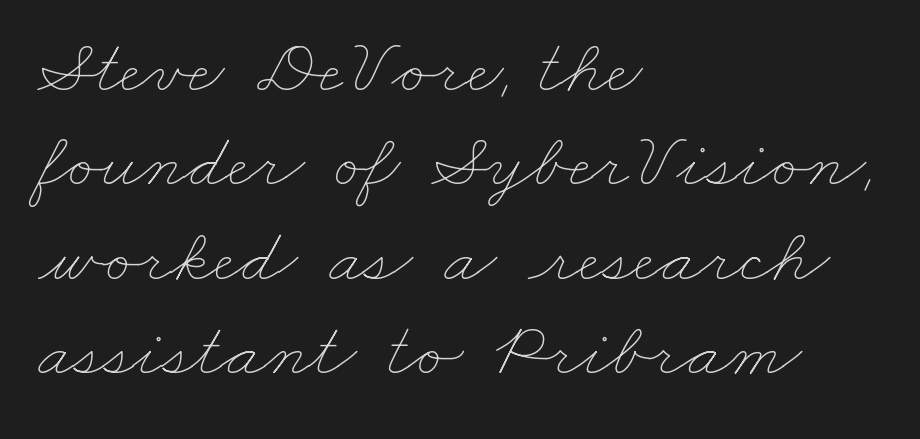
A classic flush-left, rag-right setting is used for this passage. These lines are rendered in a variable-pitch font. The typesetting does not lean heavy: it is not bold. Observe the ordinary spacing: letters are neighbours, not strangers.
